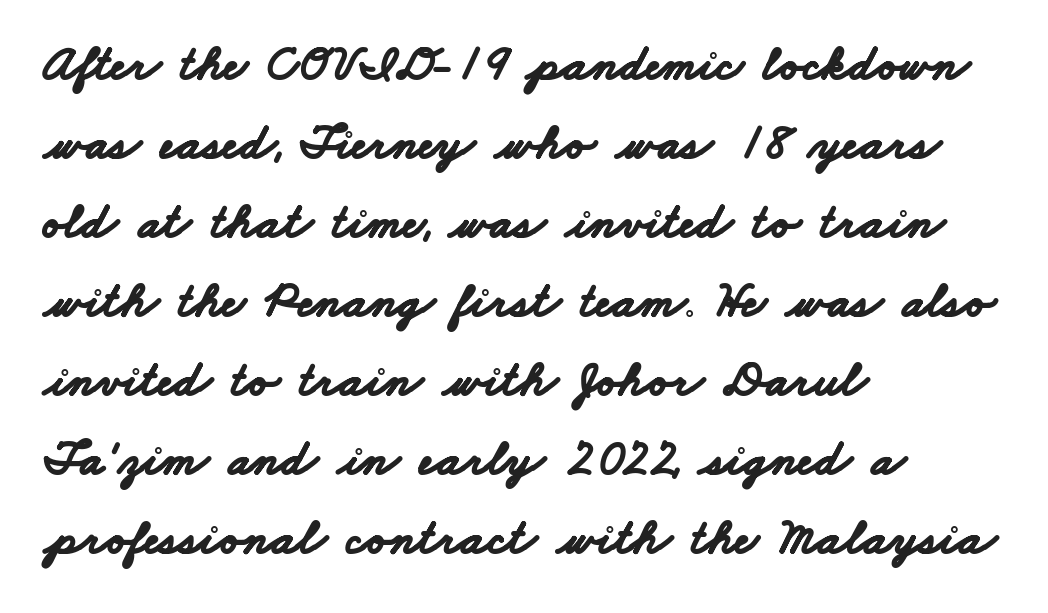
{"serif": "no", "bold": "yes", "weight": "bold", "width": "wide", "stroke_contrast": "low", "x_height": "small", "monospaced": "no", "underline": "no", "align": "left", "line_spacing": "normal", "line_spacing_ratio": 1.58, "letter_spacing": "normal", "letter_spacing_em": 0.0, "glyph_px": 50}
